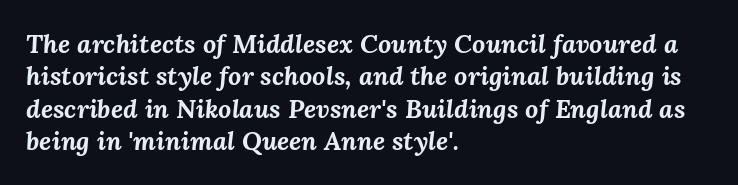
Anything drawn beneath the words? Only blank space. Layout note: lines flush left. Line spacing here is normal. Short note: letters normally spaced. The text carries the slant typical of an italic or oblique font.
